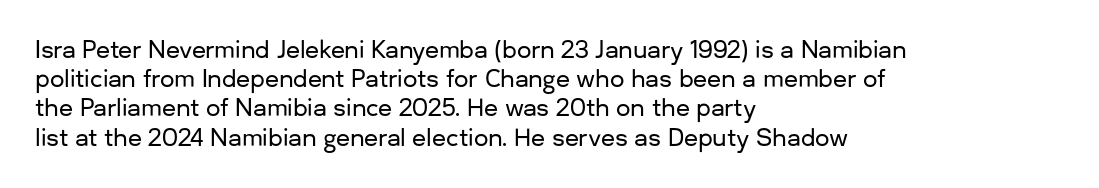
{"italic": "no", "underline": "no", "align": "left", "line_spacing": "normal", "line_spacing_ratio": 1.27, "letter_spacing": "normal", "letter_spacing_em": 0.0, "glyph_px": 23}
